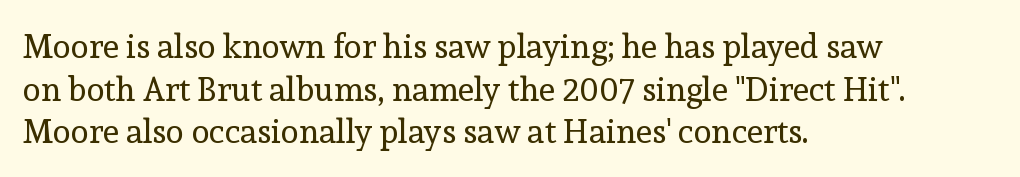
Default kerning and tracking; the words read as compact shapes. The face used here is seriffed, in the tradition of book romans. A roman cut, with each character standing at attention. Visually the block forms a straight wall on the left and a jagged coastline on the right. The passage shown is not underscored anywhere. This is not heavy type; no bold has been used.
